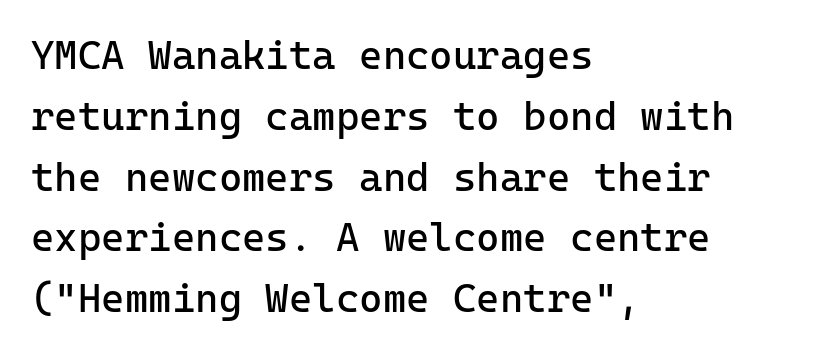
Regarding serifs, this sample does without them. Between one letter and the next there's only the usual sliver of space. Horizontal bands of white between lines are of average thickness. Do the characters align in a grid? Yes, the font is monospaced. Letters have the restrained weight of plain body copy at most. This rendering features lettering with no underline.
